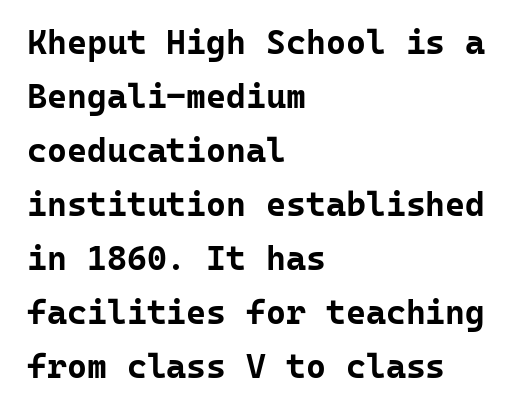
Q: Is the text bold? A: Yes.
Q: Is the text italic (slanted)? A: No, it is upright.
Q: Is the typeface a serif or a sans-serif typeface? A: Sans-serif.
Q: Is the text underlined? A: No.
Q: How is the paragraph aligned? A: Left-aligned.
Q: Is the spacing between letters normal or unusually wide? A: Normal.
Q: Is the spacing between lines tight, normal or loose? A: Normal.
Q: Width (condensed, normal, or wide)? A: Normal.
Q: Stroke contrast? A: Low.
Q: x-height? A: Medium.
Q: Monospaced? A: Yes.
